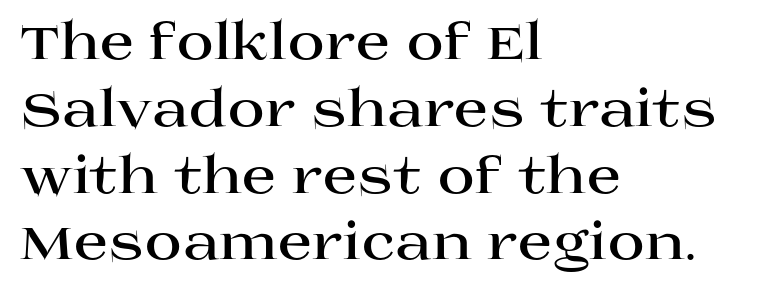
Q: Is the text bold? A: Yes.
Q: Is the text italic (slanted)? A: No, it is upright.
Q: Is the typeface a serif or a sans-serif typeface? A: Serif.
Q: Is the text underlined? A: No.
Q: How is the paragraph aligned? A: Left-aligned.
Q: Is the spacing between letters normal or unusually wide? A: Normal.
Q: Is the spacing between lines tight, normal or loose? A: Normal.
Q: Width (condensed, normal, or wide)? A: Wide.
Q: Stroke contrast? A: High.
Q: x-height? A: Large.
Q: Monospaced? A: No.
